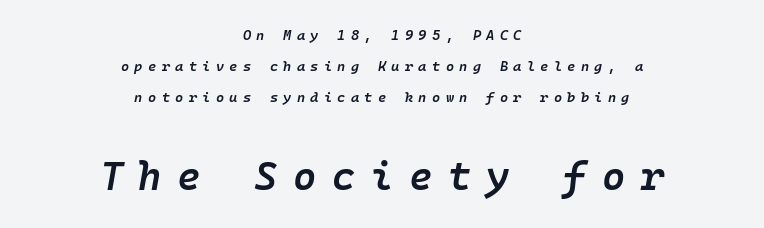
The image shows 40 px semibold type, italic (leaning right); set centered, loose line spacing (2.22x), unusually wide letter spacing (+0.38 em), not underlined; the second (bottom) block is 2.86x larger; low stroke contrast and a medium x-height.
